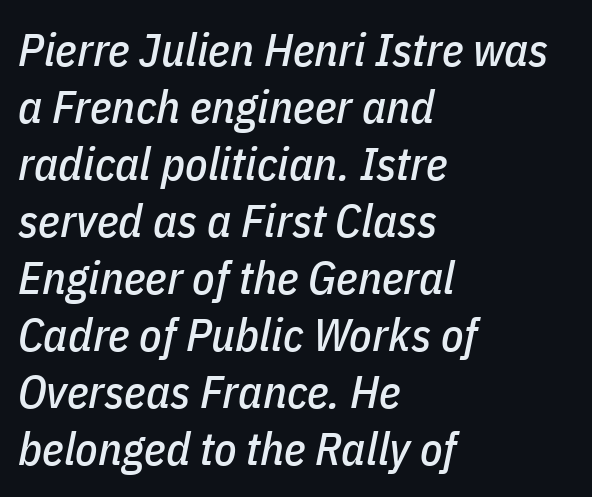
Each letter keeps its own natural width here, so spacing adapts to shape. The paragraph shown leans on its left margin. Quick note: underline off. When letters slant like this, we call the style italic. The horizontal fit of the characters is conventional and even.
